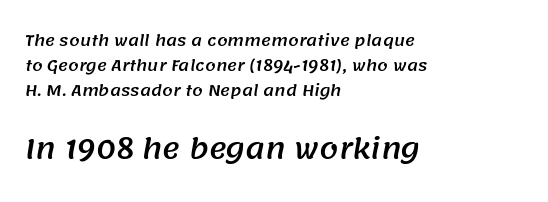
A typesetter would call this zero additional tracking. Underline: absent. The designer left line spacing at the default. Every row of glyphs begins at an identical x-position on the left.
